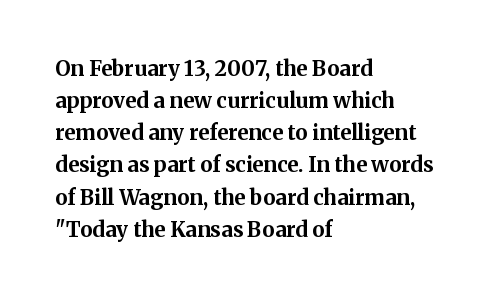
The image shows 21 px bold type, upright; set left-aligned, normal line spacing (1.53x), normal letter spacing, not underlined.
